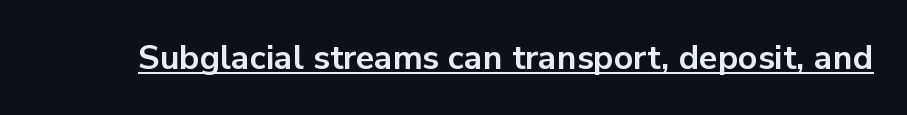
{"serif": "no", "italic": "no", "bold": "yes", "weight": "bold", "width": "normal", "stroke_contrast": "low", "x_height": "medium", "monospaced": "no", "underline": "yes", "letter_spacing": "normal", "letter_spacing_em": 0.0, "glyph_px": 34}
